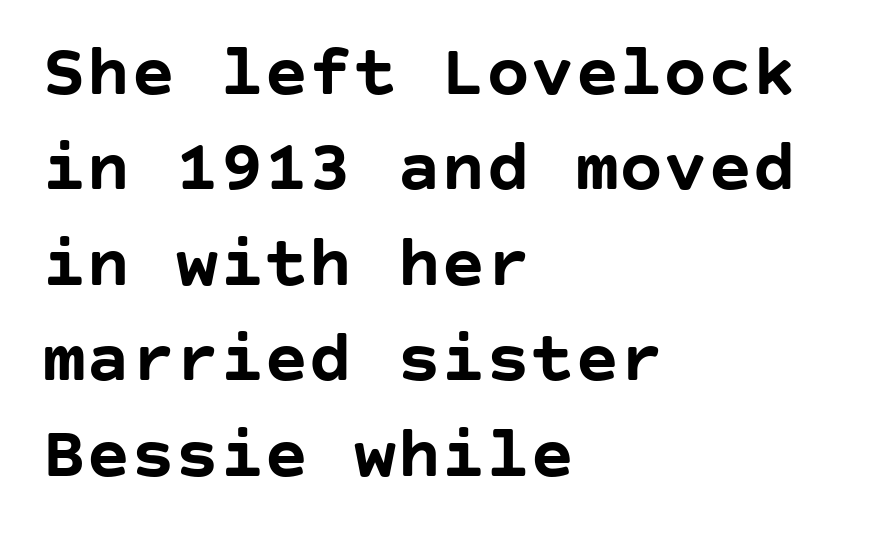
This sample keeps an unexceptional amount of space between lines. The lines in this sample share a left origin and differ only in where they stop. Designer's note — italics off, roman on. Underline: absent. Stroke thickness is high; the sample reads as a true bold.
